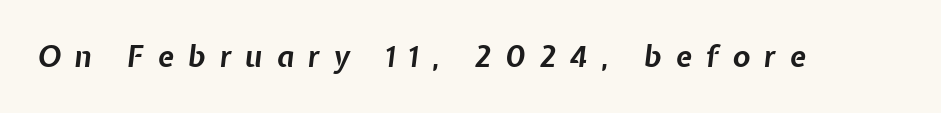
Q: Is the text bold? A: Yes.
Q: Is the text italic (slanted)? A: Yes, it leans right by about 7 degrees.
Q: Is the text underlined? A: No.
Q: Is the spacing between letters normal or unusually wide? A: Unusually wide.
Q: Width (condensed, normal, or wide)? A: Normal.
Q: Stroke contrast? A: Low.
Q: x-height? A: Medium.
Q: Monospaced? A: No.
